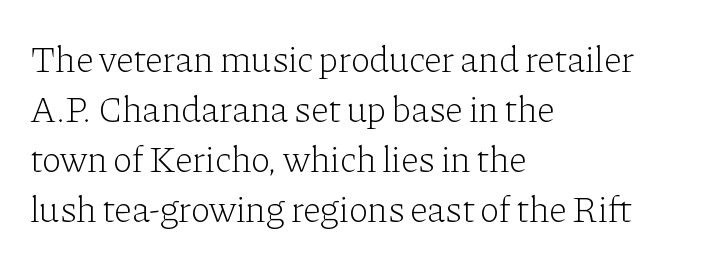
The image shows 37 px light serif type, upright; set left-aligned, normal line spacing (1.35x), normal letter spacing, not underlined; low stroke contrast and a medium x-height.
